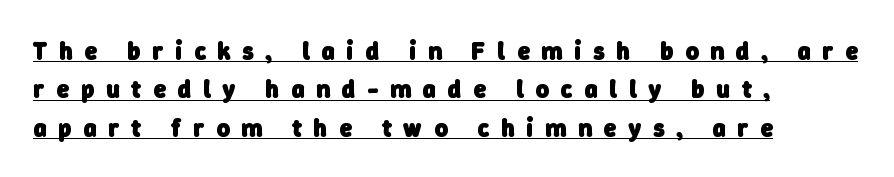
The image shows 25 px bold type; set left-aligned, normal line spacing (1.54x), unusually wide letter spacing (+0.48 em), underlined.
